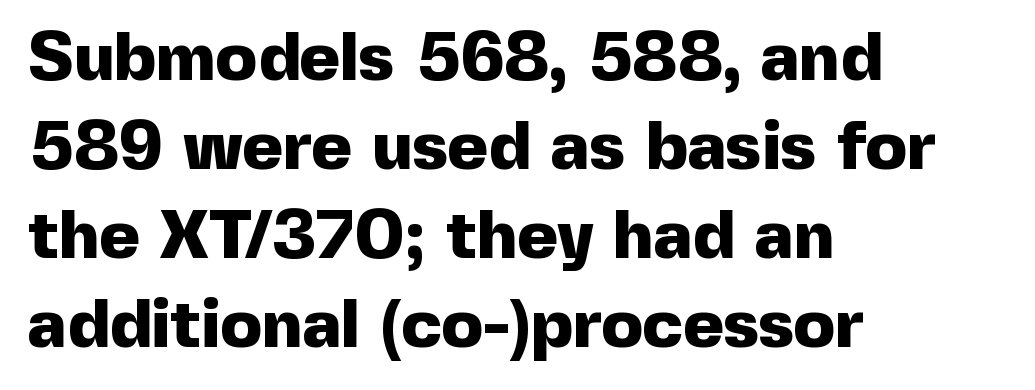
{"serif": "no", "italic": "no", "bold": "yes", "weight": "heavy", "width": "normal", "x_height": "medium", "monospaced": "no", "underline": "no", "align": "left", "line_spacing": "normal", "line_spacing_ratio": 1.29, "letter_spacing": "normal", "letter_spacing_em": 0.0, "glyph_px": 69}
